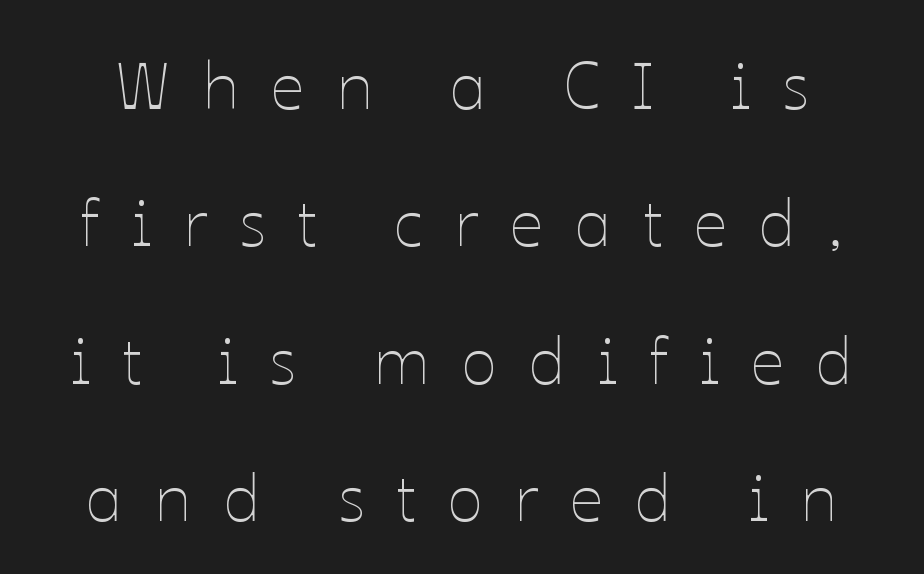
{"italic": "no", "bold": "no", "weight": "thin", "width": "normal", "stroke_contrast": "low", "x_height": "medium", "monospaced": "no", "underline": "no", "line_spacing": "loose", "line_spacing_ratio": 2.08, "letter_spacing": "wide", "letter_spacing_em": 0.48, "glyph_px": 66}
